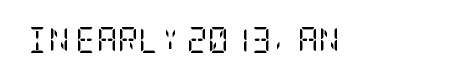
The image shows 26 px text type, upright; set normal letter spacing, not underlined.
